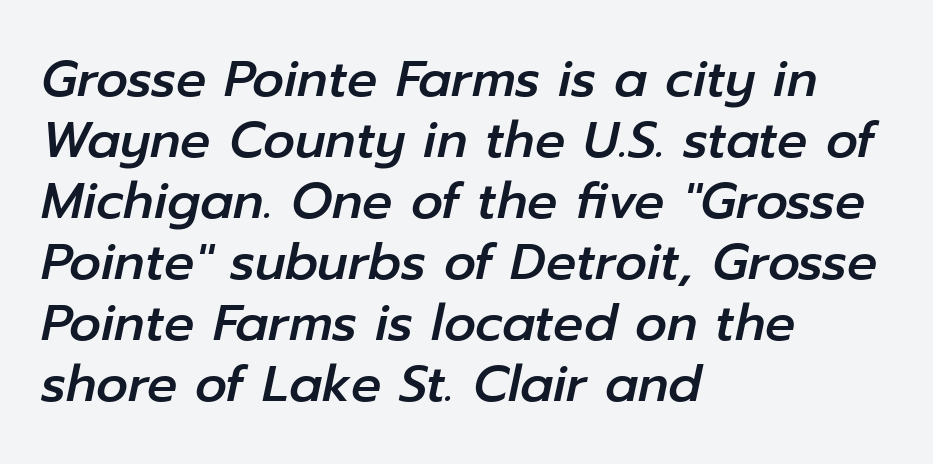
The image shows 50 px text type, italic (leaning right); set left-aligned, line spacing 1.22x, normal letter spacing, not underlined; low stroke contrast and a medium x-height.
